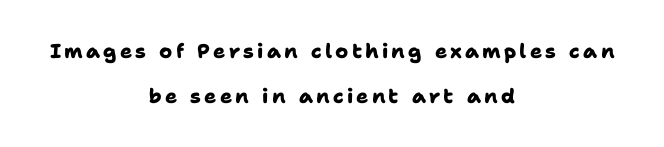
{"bold": "yes", "underline": "no", "align": "center", "line_spacing": "loose", "line_spacing_ratio": 2.23, "glyph_px": 20}
